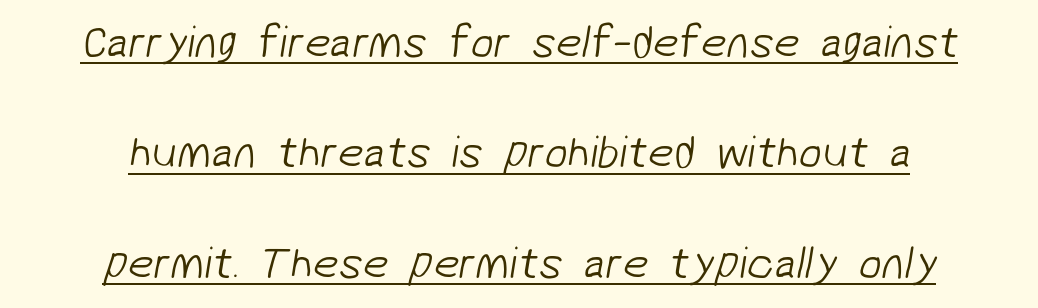
The image shows 46 px light sans-serif type; set centered, loose line spacing (2.4x), normal letter spacing, underlined; low stroke contrast and a medium x-height.
